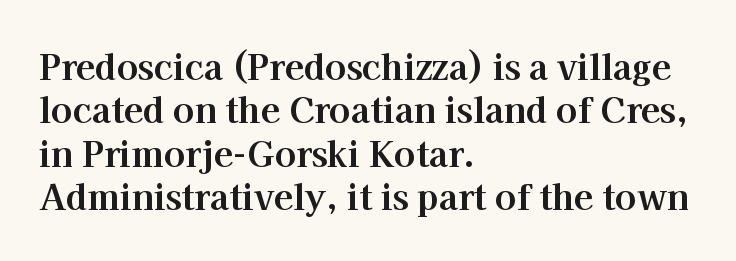
The image shows 35 px bold serif type, upright; set left-aligned, line spacing 1.24x, normal letter spacing, not underlined; high stroke contrast and a medium x-height.
